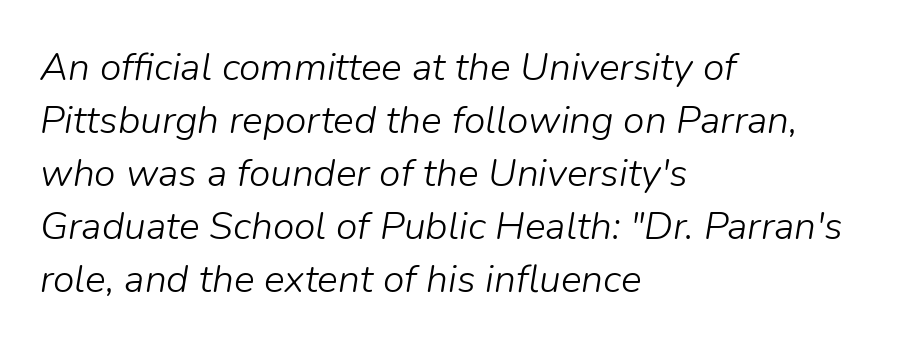
{"italic": "yes", "lean": "right", "slant_degrees": 9, "bold": "no", "weight": "light", "width": "normal", "stroke_contrast": "low", "x_height": "medium", "monospaced": "no", "underline": "no", "align": "left", "line_spacing": "normal", "line_spacing_ratio": 1.36, "letter_spacing": "normal", "letter_spacing_em": 0.0, "glyph_px": 39}
